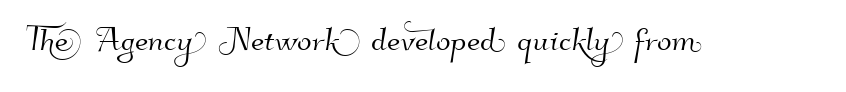
Q: Is the typeface a serif or a sans-serif typeface? A: Sans-serif.
Q: Is the text underlined? A: No.
Q: Is the spacing between letters normal or unusually wide? A: Normal.
Q: Width (condensed, normal, or wide)? A: Normal.
Q: Stroke contrast? A: High.
Q: x-height? A: Small.
Q: Monospaced? A: No.
